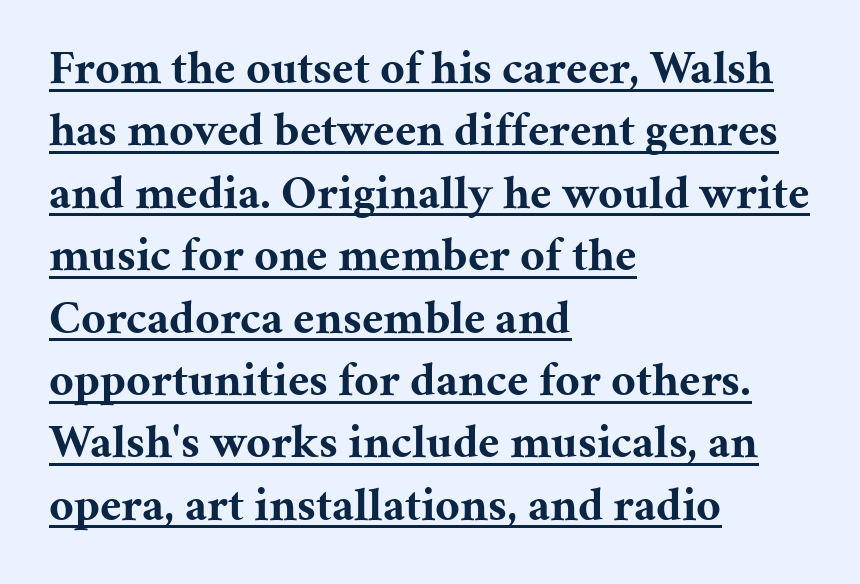
The image shows 48 px bold serif type, upright; set left-aligned, normal line spacing (1.3x), normal letter spacing, underlined; medium stroke contrast and a medium x-height.
